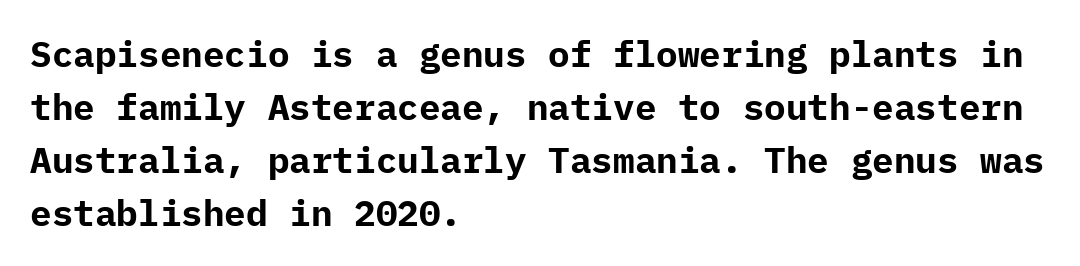
The image shows 36 px bold sans-serif type, upright; set left-aligned, normal line spacing (1.47x), normal letter spacing, not underlined; low stroke contrast and a medium x-height.
